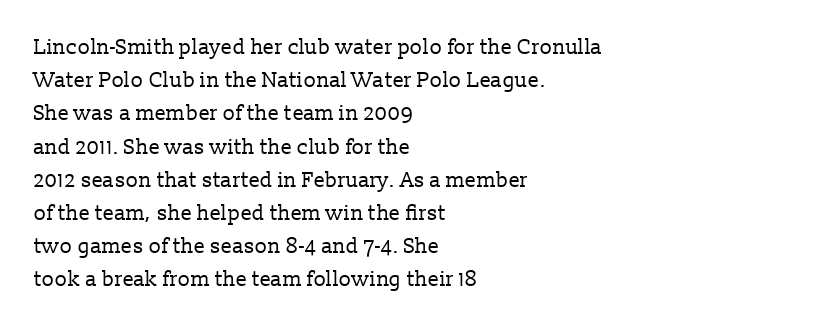
The face looks like a standard text weight, possibly lighter. Short and long lines alike share a common starting point at left. Vertically, the passage feels balanced, rows spaced as you'd expect. A bare baseline throughout the passage. Here the glyphs are tracked normally, forming tight word shapes.
